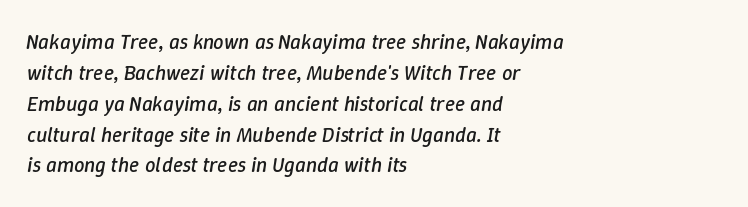
{"italic": "yes", "lean": "right", "slant_degrees": 9, "bold": "no", "underline": "no", "align": "left", "line_spacing": "normal", "line_spacing_ratio": 1.47, "letter_spacing": "normal", "letter_spacing_em": 0.0, "glyph_px": 21}
